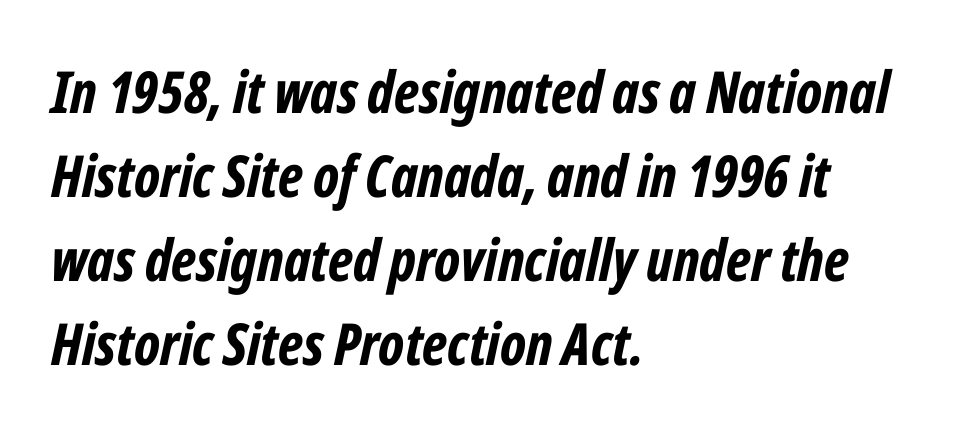
The passage shown is not underscored anywhere. Observe the ordinary spacing: letters are neighbours, not strangers. Whoever set this chose a conventional vertical rhythm. Looking at the ascenders, they clearly lean.
